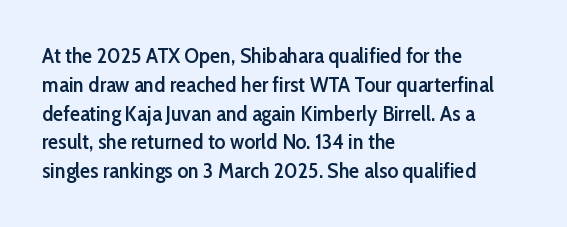
Q: Is the text bold? A: Semi-bold.
Q: Is the text italic (slanted)? A: No, it is upright.
Q: Is the text underlined? A: No.
Q: How is the paragraph aligned? A: Left-aligned.
Q: Is the spacing between letters normal or unusually wide? A: Normal.
Q: Is the spacing between lines tight, normal or loose? A: Normal.
